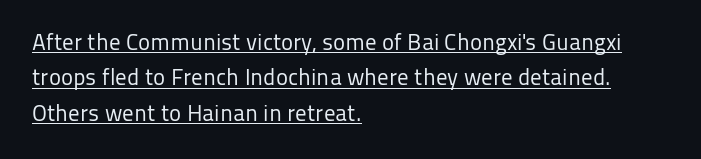
Q: Is the text bold? A: No.
Q: Is the text italic (slanted)? A: No, it is upright.
Q: Is the text underlined? A: Yes.
Q: How is the paragraph aligned? A: Left-aligned.
Q: Is the spacing between letters normal or unusually wide? A: Normal.
Q: Is the spacing between lines tight, normal or loose? A: Normal.
